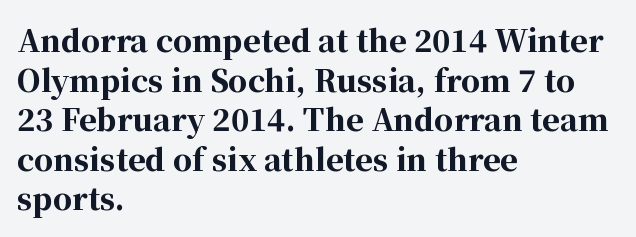
Quick note: underline off. This sample uses an upright cut, with every glyph sitting square on the baseline. Typographic density is high because the face is bold. Quick note: interline space is typical.
